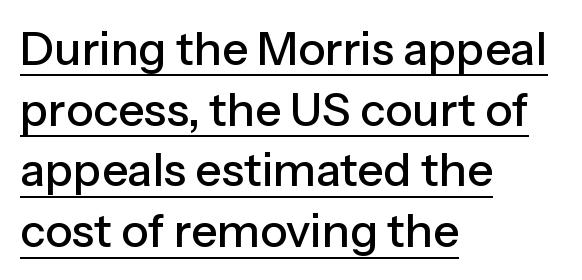
Is the letter spacing exaggerated? No — it looks like the ordinary default. Horizontal alignment here is leftward, the default for most running prose. Rendered with straight, roman letterforms. You could not count columns in this text — the font is proportionally spaced. The rendering uses the underline text-decoration. Notice how descenders clear the ascenders below comfortably — that's standard leading.
